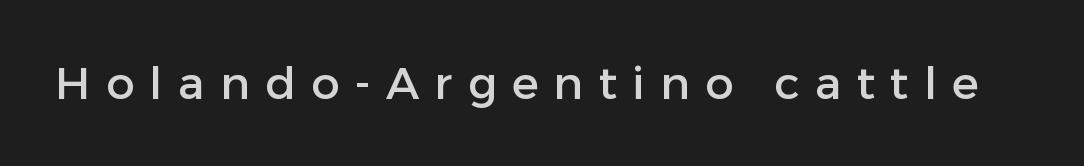
{"serif": "no", "italic": "no", "width": "normal", "stroke_contrast": "low", "x_height": "medium", "monospaced": "no", "underline": "no", "letter_spacing": "wide", "letter_spacing_em": 0.34, "glyph_px": 45}
